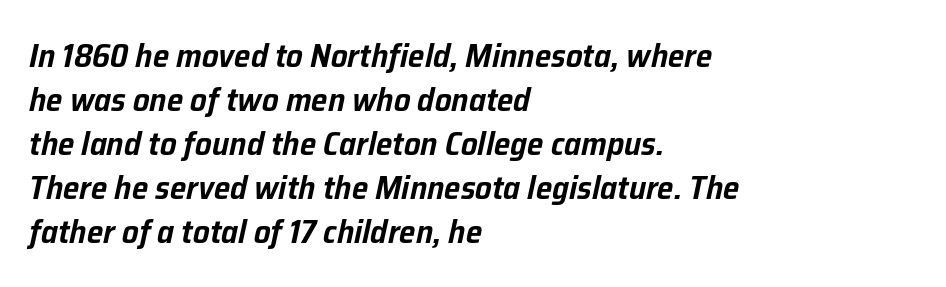
Q: Is the text italic (slanted)? A: Yes, it leans right by about 12 degrees.
Q: Is the text underlined? A: No.
Q: How is the paragraph aligned? A: Left-aligned.
Q: Is the spacing between letters normal or unusually wide? A: Normal.
Q: Is the spacing between lines tight, normal or loose? A: Normal.
Q: Width (condensed, normal, or wide)? A: Normal.
Q: Stroke contrast? A: Low.
Q: x-height? A: Medium.
Q: Monospaced? A: No.
